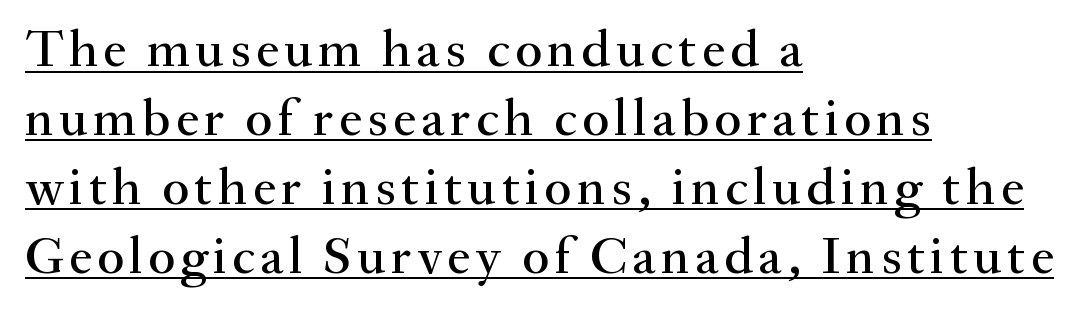
Q: Is the text italic (slanted)? A: No, it is upright.
Q: Is the typeface a serif or a sans-serif typeface? A: Serif.
Q: Is the text underlined? A: Yes.
Q: How is the paragraph aligned? A: Left-aligned.
Q: Is the spacing between lines tight, normal or loose? A: Normal.
Q: Width (condensed, normal, or wide)? A: Normal.
Q: Stroke contrast? A: Medium.
Q: x-height? A: Small.
Q: Monospaced? A: No.
